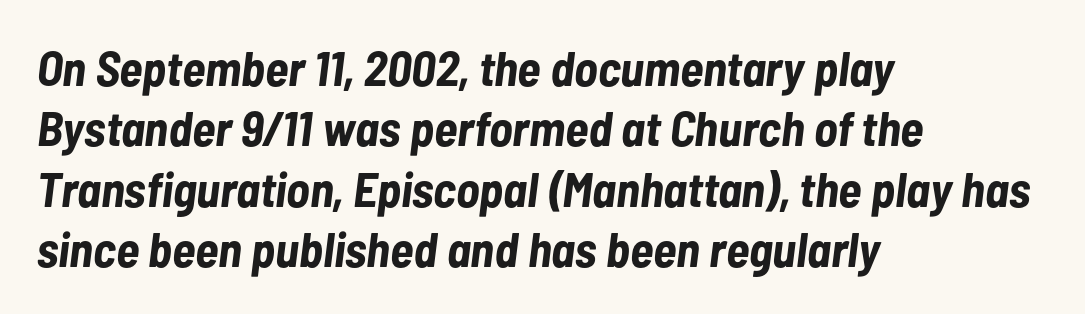
Q: Is the text bold? A: Yes.
Q: Is the text italic (slanted)? A: Yes, it leans right by about 7 degrees.
Q: Is the text underlined? A: No.
Q: How is the paragraph aligned? A: Left-aligned.
Q: Is the spacing between letters normal or unusually wide? A: Normal.
Q: Width (condensed, normal, or wide)? A: Condensed.
Q: Stroke contrast? A: Low.
Q: x-height? A: Medium.
Q: Monospaced? A: No.
